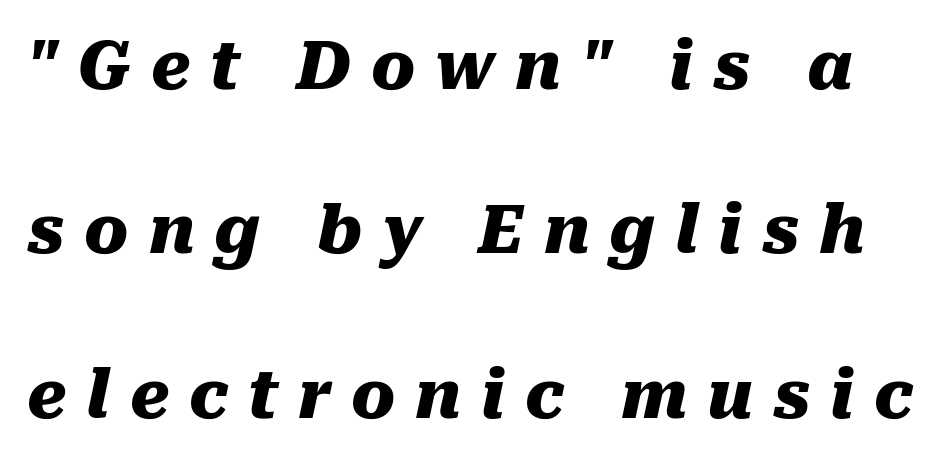
{"italic": "yes", "lean": "right", "slant_degrees": 10, "bold": "yes", "weight": "heavy", "width": "normal", "stroke_contrast": "medium", "x_height": "medium", "monospaced": "no", "underline": "no", "line_spacing": "loose", "line_spacing_ratio": 2.49, "letter_spacing": "wide", "letter_spacing_em": 0.3, "glyph_px": 66}
